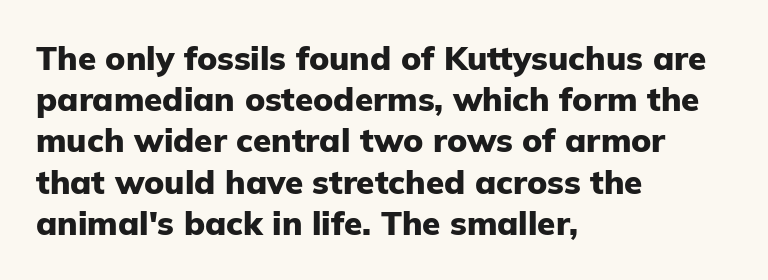
{"serif": "no", "italic": "no", "bold": "yes", "weight": "heavy", "width": "normal", "stroke_contrast": "low", "x_height": "medium", "monospaced": "no", "underline": "no", "align": "left", "line_spacing": "normal", "line_spacing_ratio": 1.25, "letter_spacing": "normal", "letter_spacing_em": 0.0, "glyph_px": 33}
